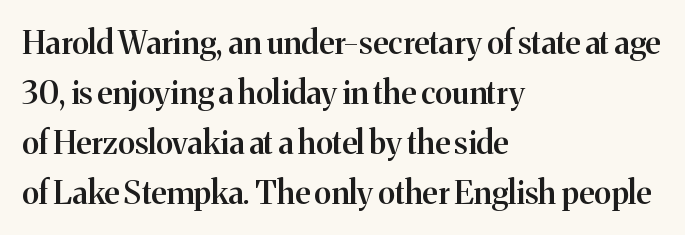
{"serif": "yes", "italic": "no", "bold": "semi", "weight": "semibold", "width": "normal", "stroke_contrast": "medium", "x_height": "medium", "monospaced": "no", "underline": "no", "align": "left", "line_spacing": "normal", "line_spacing_ratio": 1.56, "letter_spacing": "normal", "letter_spacing_em": 0.0, "glyph_px": 32}
